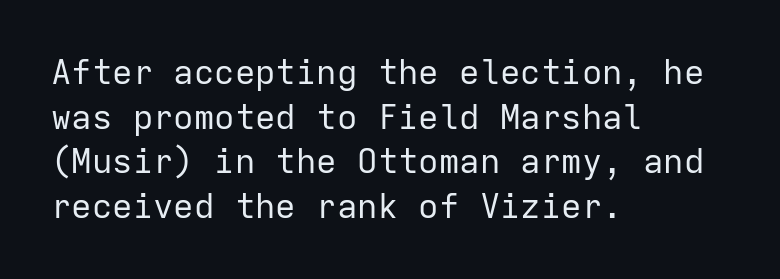
The image shows 34 px regular-weight sans-serif type, upright, monospaced; set left-aligned, normal line spacing (1.31x), normal letter spacing, not underlined; low stroke contrast and a medium x-height.
